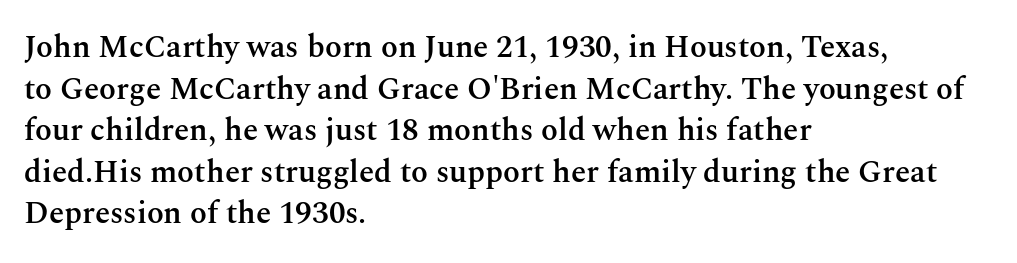
{"serif": "yes", "italic": "no", "bold": "semi", "weight": "semibold", "width": "normal", "stroke_contrast": "medium", "x_height": "medium", "monospaced": "no", "underline": "no", "align": "left", "line_spacing": "normal", "line_spacing_ratio": 1.34, "letter_spacing": "normal", "letter_spacing_em": 0.0, "glyph_px": 31}
